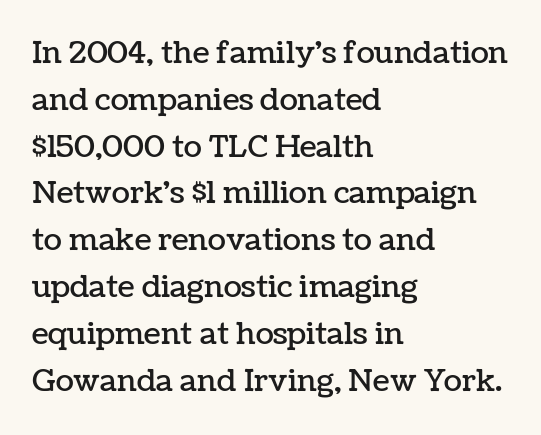
Q: Is the text italic (slanted)? A: No, it is upright.
Q: Is the text underlined? A: No.
Q: How is the paragraph aligned? A: Left-aligned.
Q: Is the spacing between letters normal or unusually wide? A: Normal.
Q: Is the spacing between lines tight, normal or loose? A: Normal.
Q: Width (condensed, normal, or wide)? A: Normal.
Q: Stroke contrast? A: Low.
Q: x-height? A: Medium.
Q: Monospaced? A: No.
